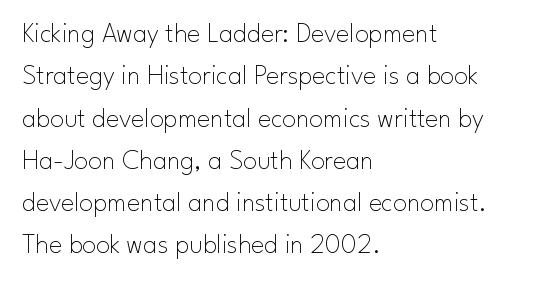
The gaps between neighbouring characters are ordinary and unremarkable. The leading is moderate, giving the passage an even texture. Designer's note — italics off, roman on. This reads as an unemphasized weight, regular at the heaviest. Check under the words: just untouched page.
